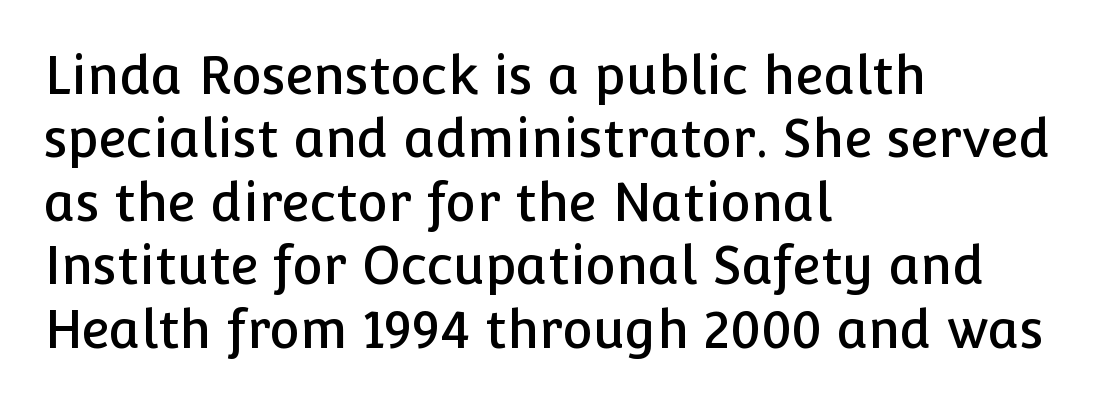
Q: Is the text italic (slanted)? A: No, it is upright.
Q: Is the typeface a serif or a sans-serif typeface? A: Sans-serif.
Q: Is the text underlined? A: No.
Q: How is the paragraph aligned? A: Left-aligned.
Q: Is the spacing between letters normal or unusually wide? A: Normal.
Q: Width (condensed, normal, or wide)? A: Normal.
Q: Stroke contrast? A: Low.
Q: x-height? A: Medium.
Q: Monospaced? A: No.
